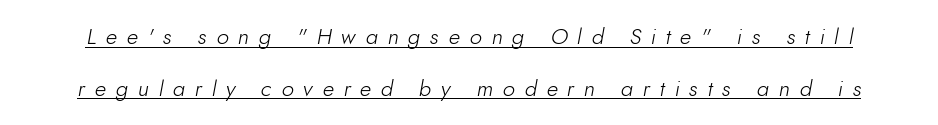
{"italic": "yes", "lean": "right", "slant_degrees": 10, "bold": "no", "underline": "yes", "line_spacing": "loose", "line_spacing_ratio": 2.36, "letter_spacing": "wide", "letter_spacing_em": 0.44, "glyph_px": 22}
